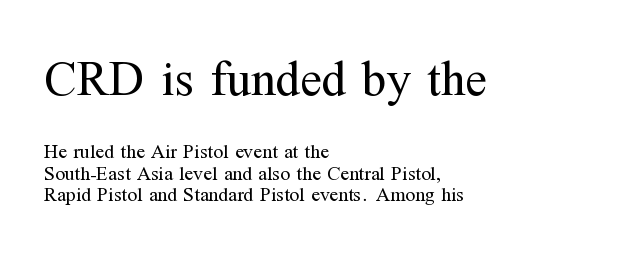
A bare baseline throughout the passage. The passage is arranged the way most books set body copy — flush left. To sum up the face: it has serifs. The passage shown is not bold in any degree.
